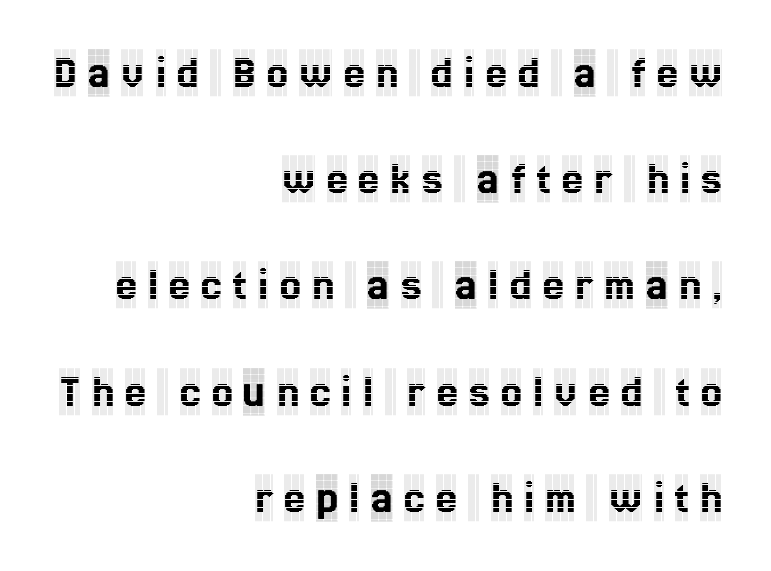
The image shows 47 px condensed serif type, upright; set right-aligned, loose line spacing (2.26x), unusually wide letter spacing (+0.24 em), not underlined; a large x-height.
